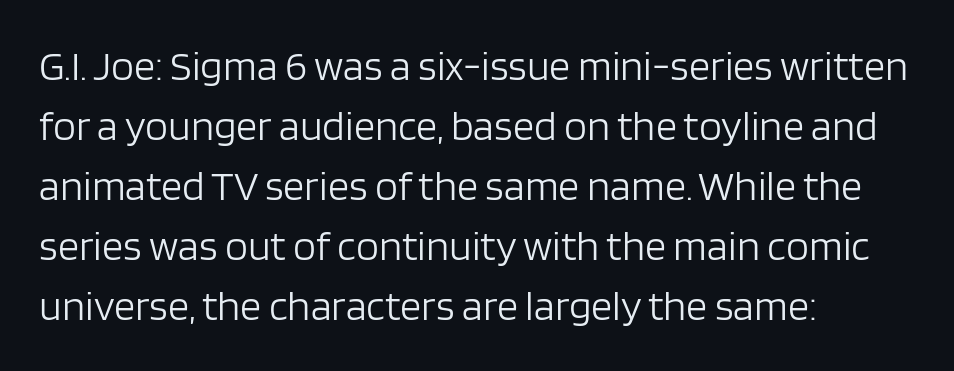
Q: Is the text bold? A: No.
Q: Is the text italic (slanted)? A: No, it is upright.
Q: Is the typeface a serif or a sans-serif typeface? A: Sans-serif.
Q: Is the text underlined? A: No.
Q: How is the paragraph aligned? A: Left-aligned.
Q: Is the spacing between letters normal or unusually wide? A: Normal.
Q: Is the spacing between lines tight, normal or loose? A: Normal.
Q: Width (condensed, normal, or wide)? A: Normal.
Q: Stroke contrast? A: Low.
Q: x-height? A: Large.
Q: Monospaced? A: No.
